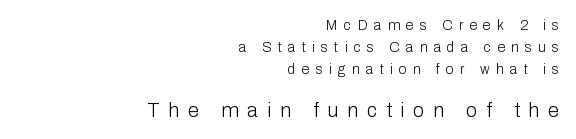
{"italic": "no", "bold": "no", "underline": "no", "align": "right", "line_spacing": "normal", "line_spacing_ratio": 1.56, "letter_spacing": "wide", "letter_spacing_em": 0.45, "larger_block": "second", "size_ratio": 1.43, "glyph_px": 20}
